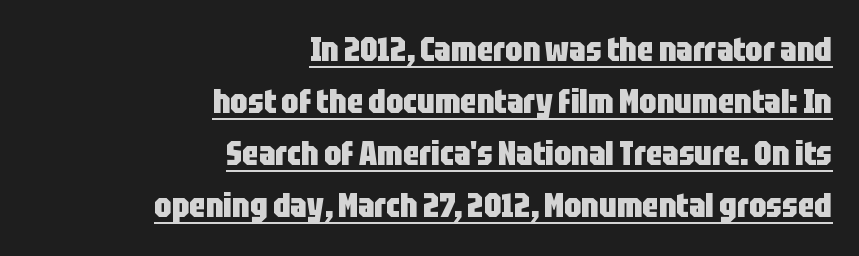
The image shows 34 px heavy, condensed sans-serif type, upright; set right-aligned, normal line spacing (1.53x), normal letter spacing, underlined; low stroke contrast and a large x-height.
